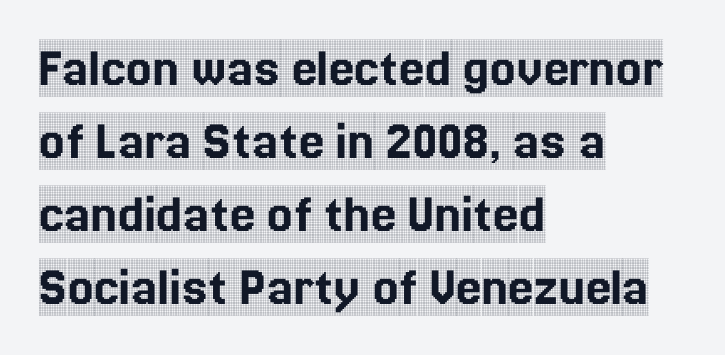
Q: Is the text italic (slanted)? A: No, it is upright.
Q: Is the typeface a serif or a sans-serif typeface? A: Serif.
Q: Is the text underlined? A: No.
Q: How is the paragraph aligned? A: Left-aligned.
Q: Is the spacing between letters normal or unusually wide? A: Normal.
Q: Is the spacing between lines tight, normal or loose? A: Normal.
Q: Width (condensed, normal, or wide)? A: Condensed.
Q: x-height? A: Large.
Q: Monospaced? A: No.
